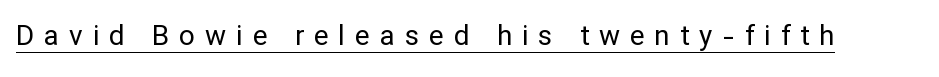
Honestly, the underline is the first thing you notice here. Ink coverage per letter is moderate at most. Display-style spreading of the glyphs; the letterfit is very open. The letters advance in unequal steps, a hallmark of proportional type. This sample uses a sans-serif face.
